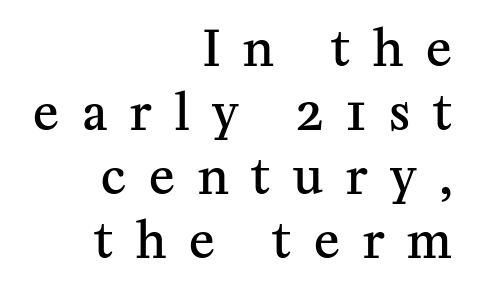
Compared with typical body copy, the letter spacing here is much looser. The lines sit at an ordinary, default distance from one another. Typographically, this falls in the serif category. All the whitespace from short lines collects on the left. Set as a demibold, roughly 600 on the weight scale. In terms of posture, this sample is upright.
